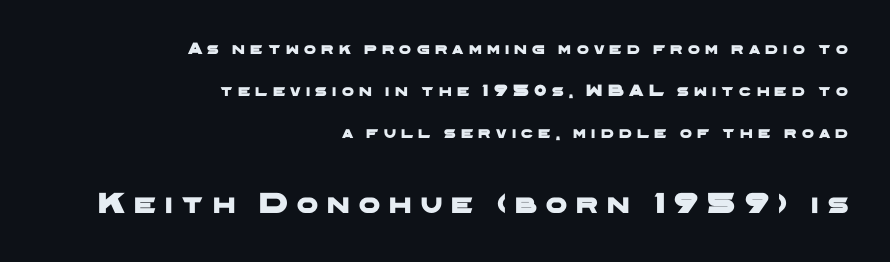
Q: Is the typeface a serif or a sans-serif typeface? A: Sans-serif.
Q: Is the text underlined? A: No.
Q: How is the paragraph aligned? A: Right-aligned.
Q: Is the spacing between letters normal or unusually wide? A: Unusually wide.
Q: Is the spacing between lines tight, normal or loose? A: Loose.
Q: Which block of text is set in a larger size, the first (top) or the second (bottom)? A: The second (bottom) one.
Q: Width (condensed, normal, or wide)? A: Wide.
Q: Stroke contrast? A: Low.
Q: x-height? A: Medium.
Q: Monospaced? A: No.
